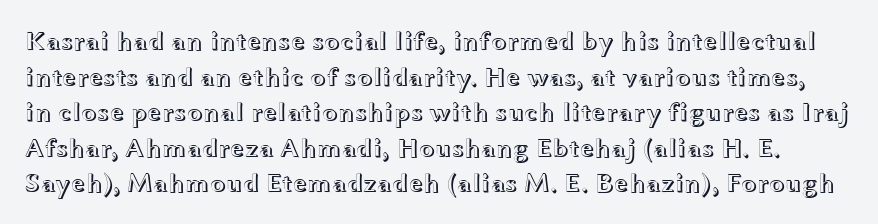
{"italic": "no", "underline": "no", "line_spacing": "normal", "line_spacing_ratio": 1.37, "letter_spacing": "normal", "letter_spacing_em": 0.0, "glyph_px": 26}
